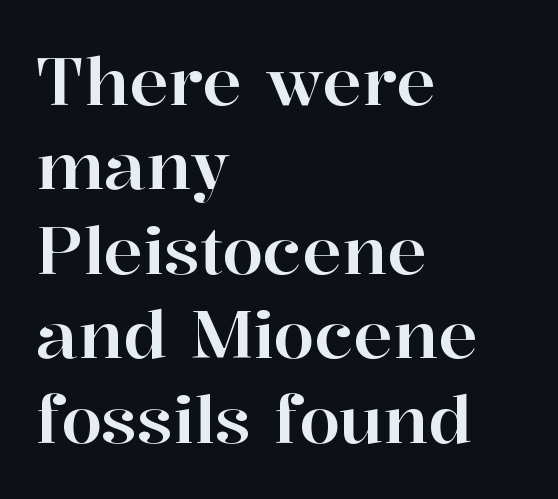
{"serif": "yes", "italic": "no", "width": "normal", "stroke_contrast": "high", "x_height": "medium", "monospaced": "no", "underline": "no", "align": "left", "line_spacing": "normal", "line_spacing_ratio": 1.28, "letter_spacing": "normal", "letter_spacing_em": 0.0, "glyph_px": 66}
